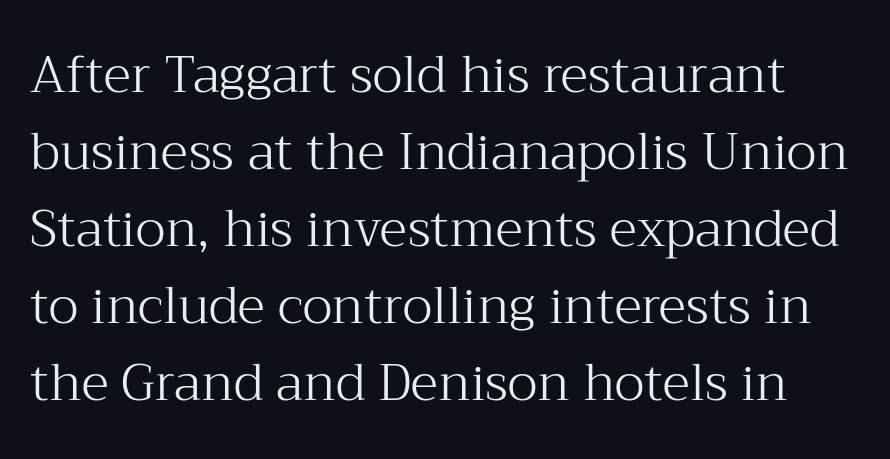
The image shows 51 px light serif type, upright; set normal line spacing (1.51x), normal letter spacing, not underlined; medium stroke contrast and a medium x-height.
